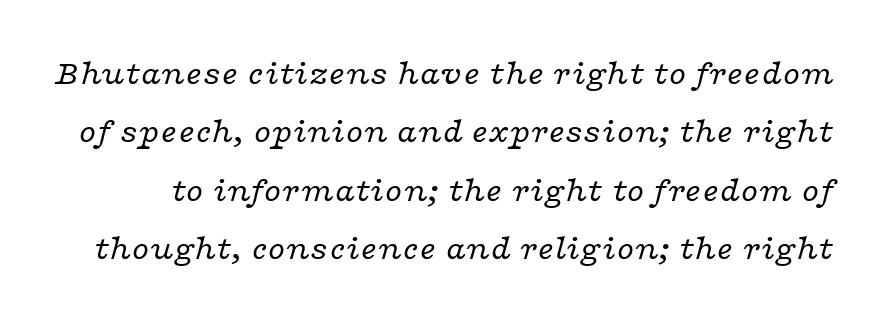
The image shows 35 px regular-weight, wide serif type, italic (leaning right); set normal line spacing (1.67x), normal letter spacing, not underlined; low stroke contrast and a medium x-height.
